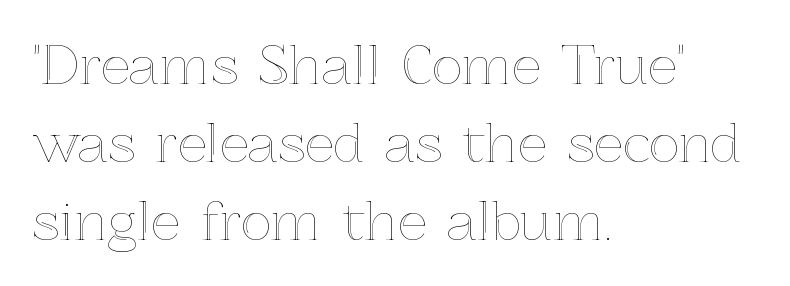
The image shows 52 px text type, upright; set left-aligned, normal line spacing (1.5x), normal letter spacing, not underlined; a medium x-height.
